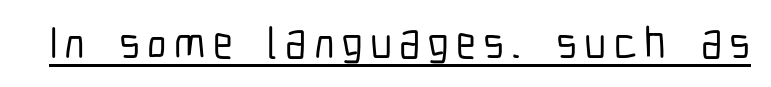
{"serif": "no", "italic": "no", "width": "condensed", "stroke_contrast": "low", "x_height": "medium", "monospaced": "no", "underline": "yes", "glyph_px": 45}
